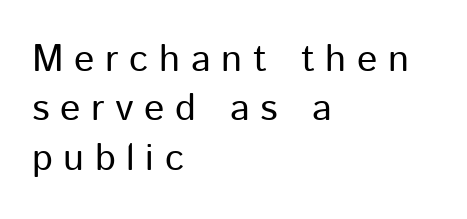
Leading matches the norm, producing a regular column. Looks like regular typesetting: each glyph gets only the width it needs. Each row of text sits above clean, open space. These lines stack with their left ends in a neat column. The glyphs in this specimen are sans serif. The gaps between neighbouring characters are conspicuously large.
